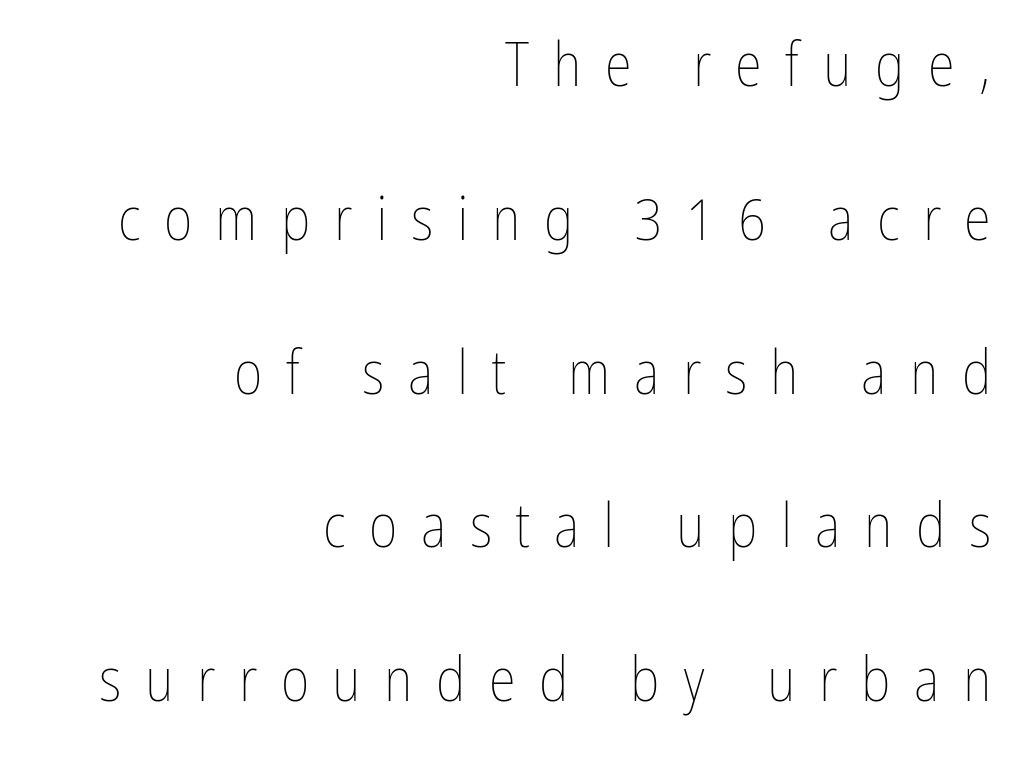
Q: Is the text bold? A: No.
Q: Is the text italic (slanted)? A: No, it is upright.
Q: Is the text underlined? A: No.
Q: How is the paragraph aligned? A: Right-aligned.
Q: Is the spacing between letters normal or unusually wide? A: Unusually wide.
Q: Is the spacing between lines tight, normal or loose? A: Loose.
Q: Width (condensed, normal, or wide)? A: Condensed.
Q: Stroke contrast? A: Low.
Q: x-height? A: Medium.
Q: Monospaced? A: No.
